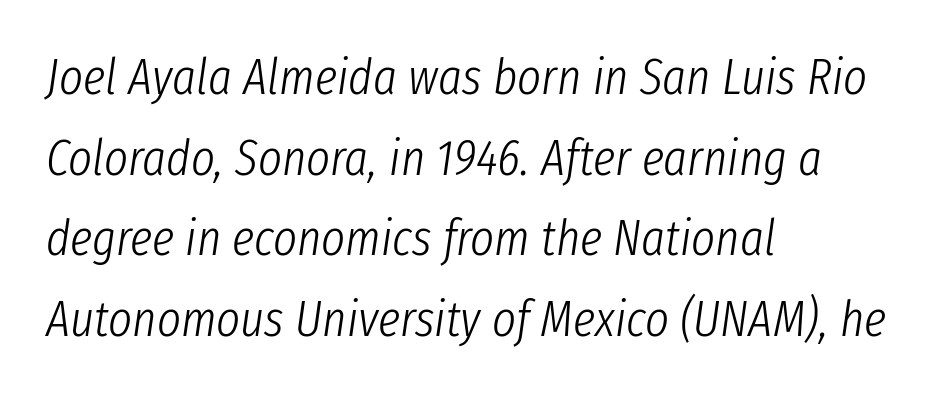
{"italic": "yes", "lean": "right", "slant_degrees": 8, "bold": "no", "weight": "light", "width": "condensed", "stroke_contrast": "low", "x_height": "medium", "monospaced": "no", "underline": "no", "align": "left", "line_spacing": "normal", "line_spacing_ratio": 1.58, "letter_spacing": "normal", "letter_spacing_em": 0.0, "glyph_px": 51}
